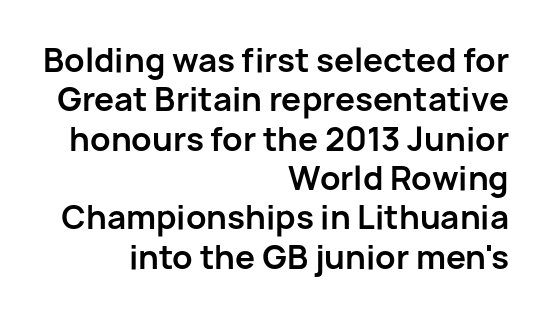
Q: Is the text bold? A: Yes.
Q: Is the text italic (slanted)? A: No, it is upright.
Q: Is the typeface a serif or a sans-serif typeface? A: Sans-serif.
Q: Is the text underlined? A: No.
Q: How is the paragraph aligned? A: Right-aligned.
Q: Is the spacing between letters normal or unusually wide? A: Normal.
Q: Width (condensed, normal, or wide)? A: Normal.
Q: Stroke contrast? A: Low.
Q: x-height? A: Medium.
Q: Monospaced? A: No.
